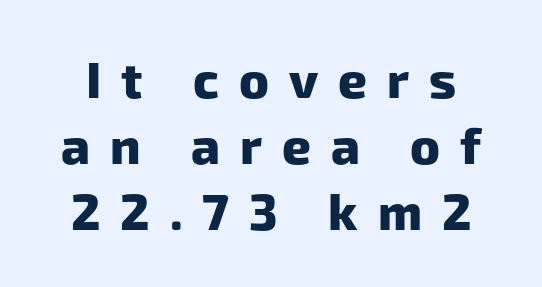
The image shows 50 px heavy sans-serif type; set normal line spacing (1.32x), unusually wide letter spacing (+0.4 em), not underlined; low stroke contrast and a medium x-height.
